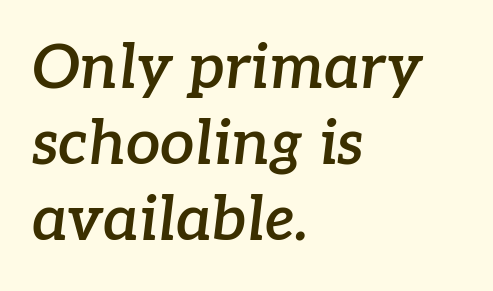
Tall strokes in this sample are angled rather than plumb. Varying glyph widths throughout — classic text-font behaviour. This is serif lettering, the kind often seen in printed books. The tracking reads as untouched default to a designer's eye. A classic flush-left, rag-right setting is used for this passage.
